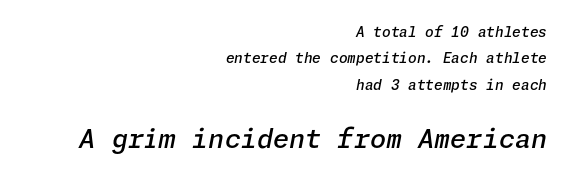
The image shows 26 px text type, italic (leaning right); set right-aligned, line spacing 1.89x, normal letter spacing, not underlined; the second (bottom) block is 1.86x larger.
